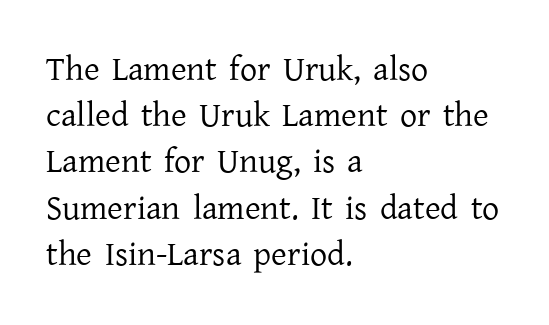
The font's upright variant was chosen for this text. The letters sit at their default tracking, neither squeezed nor spread. Visually the block forms a straight wall on the left and a jagged coastline on the right. Line spacing here is normal. Underline: absent. Type style note: has serifs.
